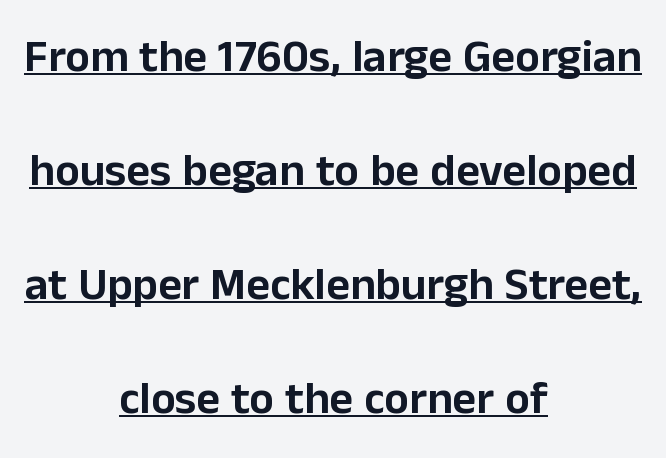
The image shows 46 px sans-serif type, upright; set centered, loose line spacing (2.48x), normal letter spacing, underlined; low stroke contrast and a medium x-height.
